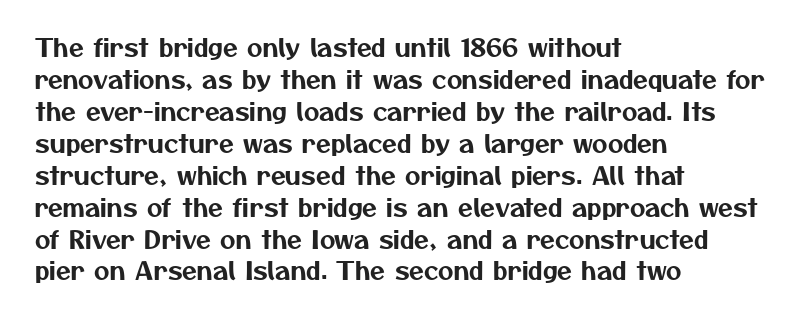
{"underline": "no", "align": "left", "line_spacing": "normal", "line_spacing_ratio": 1.33, "letter_spacing": "normal", "letter_spacing_em": 0.0, "glyph_px": 24}
